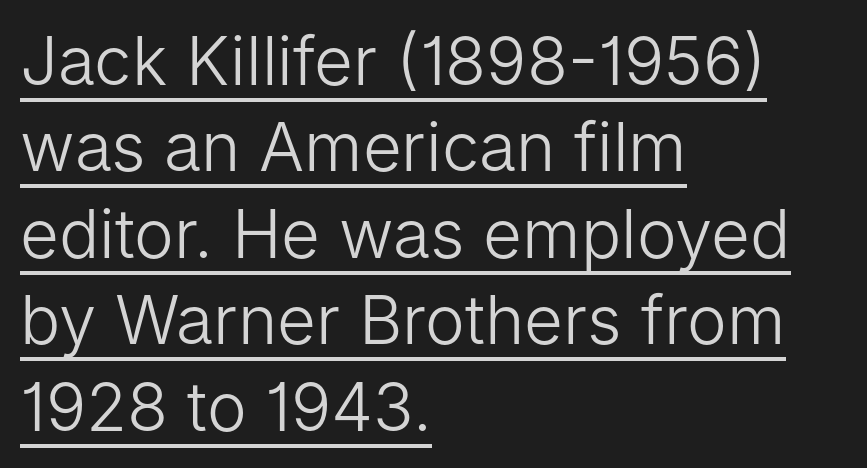
{"serif": "no", "italic": "no", "bold": "no", "weight": "light", "width": "normal", "stroke_contrast": "low", "x_height": "medium", "monospaced": "no", "underline": "yes", "align": "left", "line_spacing": "normal", "line_spacing_ratio": 1.29, "letter_spacing": "normal", "letter_spacing_em": 0.0, "glyph_px": 67}
